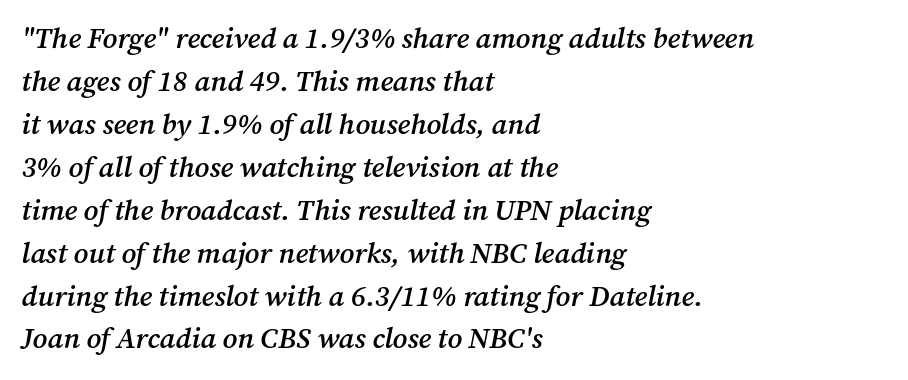
The horizontal fit of the characters is conventional and even. Leading matches the norm, producing a regular column. The designer went with a serif here, giving each stem small feet. Each line starts at the same left margin while the right side varies.
